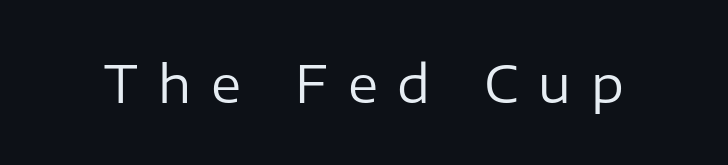
The image shows 51 px regular-weight sans-serif type, upright; set unusually wide letter spacing (+0.39 em), not underlined; low stroke contrast and a medium x-height.
